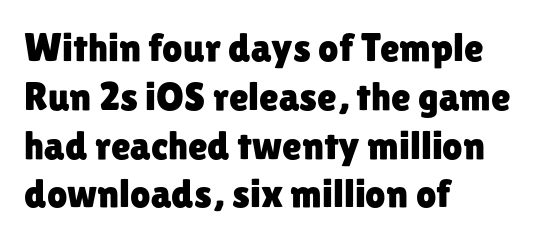
Is this a fixed-width face? No — the glyphs have proportional, varying widths. Is this a sans? Yes — the strokes have no serifs. The letters sit at their default tracking, neither squeezed nor spread. This rendering uses left alignment, leaving the right contour irregular. Do the letters lean? They stand straight. Glance below the letters and you will spot only blank space.
